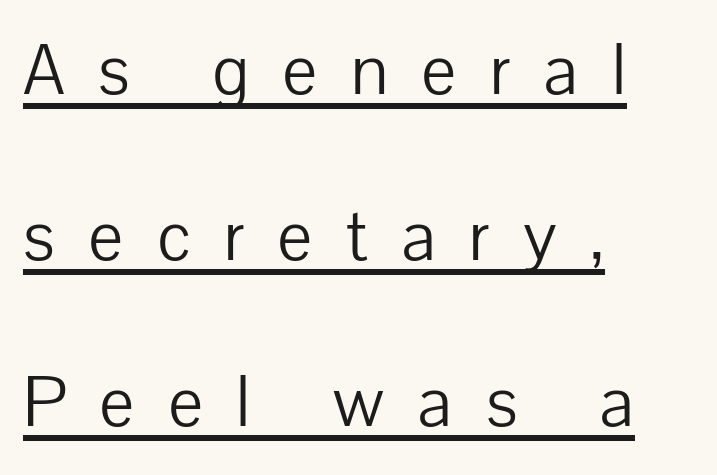
This sample is left-justified, so line endings fall wherever the words run out. Inter-character spacing is expanded well beyond the font's built-in metrics. This sample trades compactness for vertical openness between lines. Here the designer chose a conventional face with non-uniform glyph widths. Typographically, this falls in the sans-serif category. A typesetter would mark this as roman, not italic.
